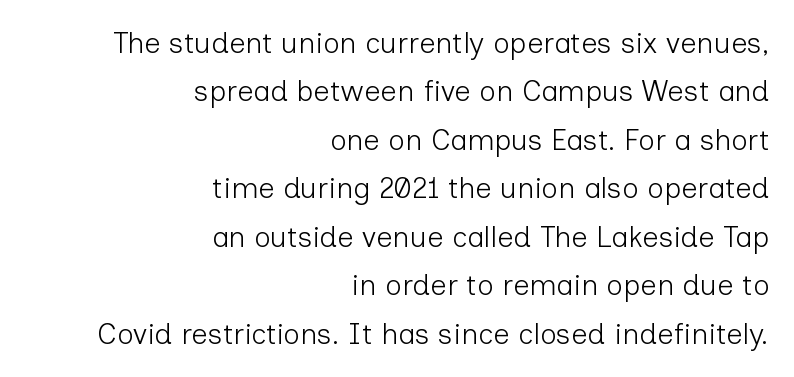
The image shows 29 px light sans-serif type, upright; set right-aligned, normal line spacing (1.67x), normal letter spacing, not underlined; low stroke contrast and a medium x-height.
